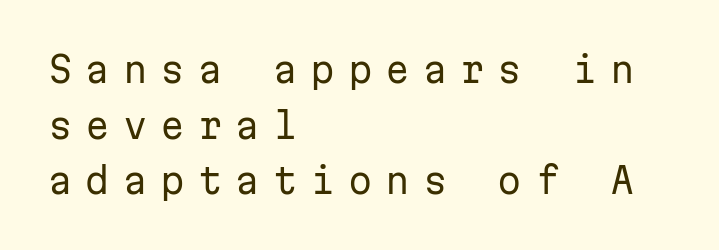
{"serif": "no", "italic": "no", "bold": "no", "weight": "regular", "width": "normal", "stroke_contrast": "low", "x_height": "medium", "monospaced": "yes", "underline": "no", "align": "left", "line_spacing": "normal", "line_spacing_ratio": 1.59, "letter_spacing": "wide", "letter_spacing_em": 0.37, "glyph_px": 35}
